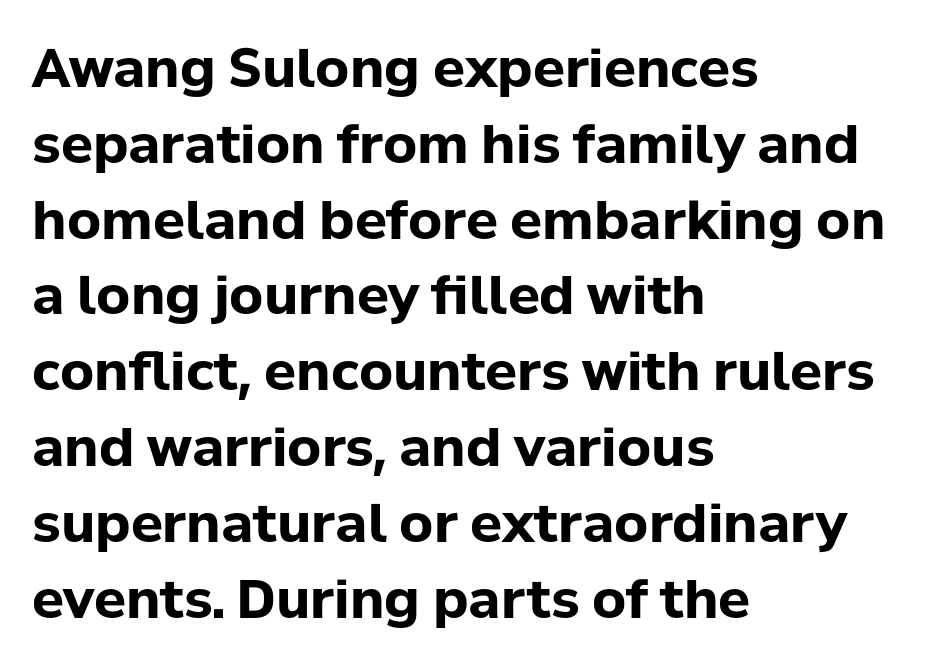
Q: Is the text bold? A: Yes.
Q: Is the text italic (slanted)? A: No, it is upright.
Q: Is the typeface a serif or a sans-serif typeface? A: Sans-serif.
Q: Is the text underlined? A: No.
Q: How is the paragraph aligned? A: Left-aligned.
Q: Is the spacing between letters normal or unusually wide? A: Normal.
Q: Is the spacing between lines tight, normal or loose? A: Normal.
Q: Width (condensed, normal, or wide)? A: Normal.
Q: Stroke contrast? A: Low.
Q: x-height? A: Medium.
Q: Monospaced? A: No.
